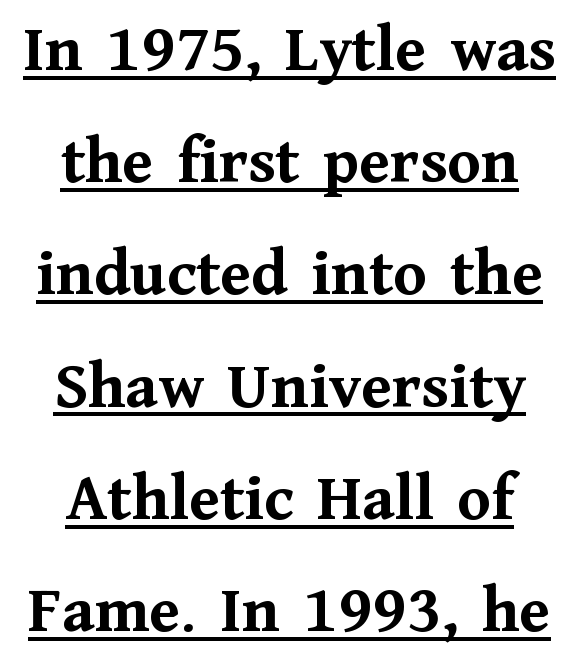
The rendering uses a bold face; every stroke is thick and dark. What kind of face is this? One with serifs. A typesetter would call this proportional, since set widths differ per character. The block of text has a typical density, with ordinary space between rows. The type sits square on the baseline with zero lean.
